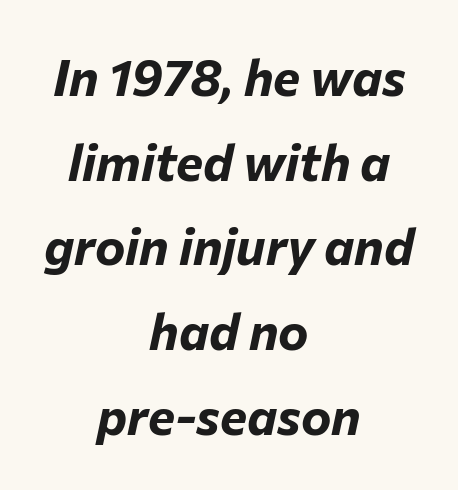
{"italic": "yes", "lean": "right", "slant_degrees": 12, "bold": "yes", "weight": "bold", "width": "normal", "stroke_contrast": "low", "x_height": "medium", "monospaced": "no", "underline": "no", "align": "center", "line_spacing": "normal", "line_spacing_ratio": 1.66, "letter_spacing": "normal", "letter_spacing_em": 0.0, "glyph_px": 51}
